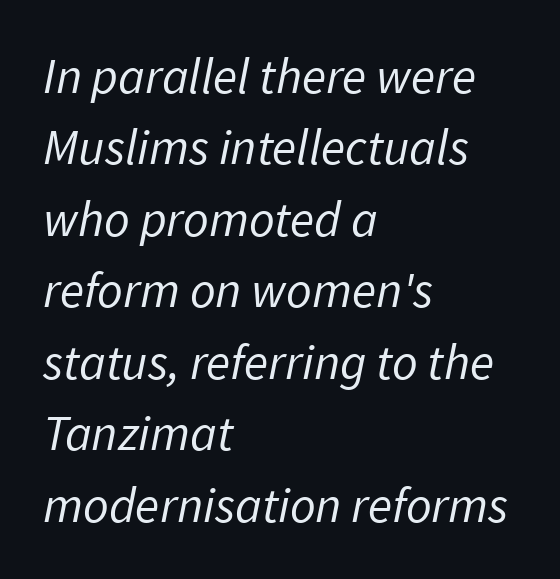
{"serif": "no", "bold": "no", "weight": "regular", "width": "normal", "stroke_contrast": "low", "x_height": "medium", "monospaced": "no", "underline": "no", "align": "left", "line_spacing": "normal", "line_spacing_ratio": 1.43, "letter_spacing": "normal", "letter_spacing_em": 0.0, "glyph_px": 50}
